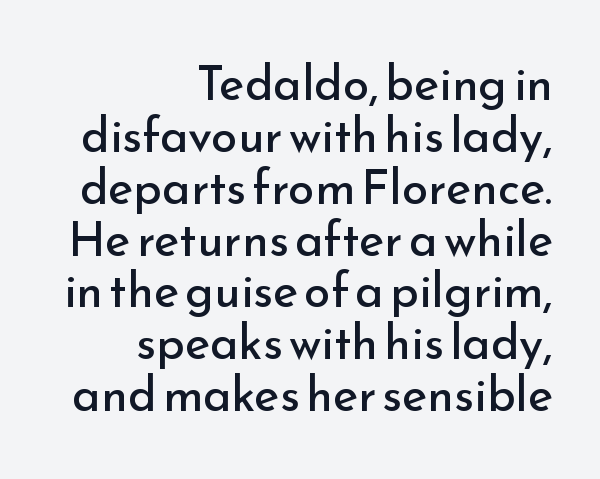
{"serif": "no", "italic": "no", "bold": "no", "weight": "regular", "width": "normal", "stroke_contrast": "low", "x_height": "small", "monospaced": "no", "underline": "no", "align": "right", "line_spacing": "tight", "line_spacing_ratio": 1.08, "letter_spacing": "normal", "letter_spacing_em": 0.0, "glyph_px": 48}
